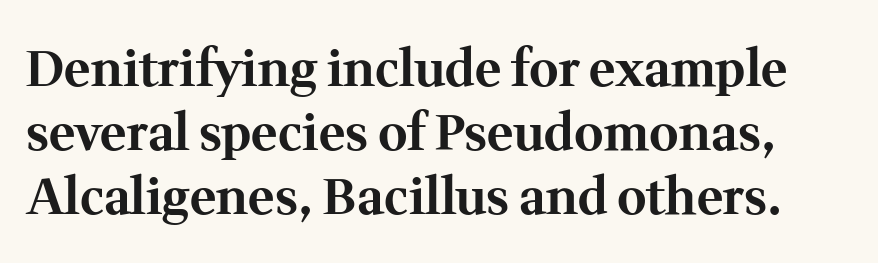
{"serif": "yes", "italic": "no", "bold": "yes", "weight": "bold", "width": "normal", "stroke_contrast": "medium", "x_height": "medium", "monospaced": "no", "underline": "no", "line_spacing": "normal", "line_spacing_ratio": 1.28, "letter_spacing": "normal", "letter_spacing_em": 0.0, "glyph_px": 50}
